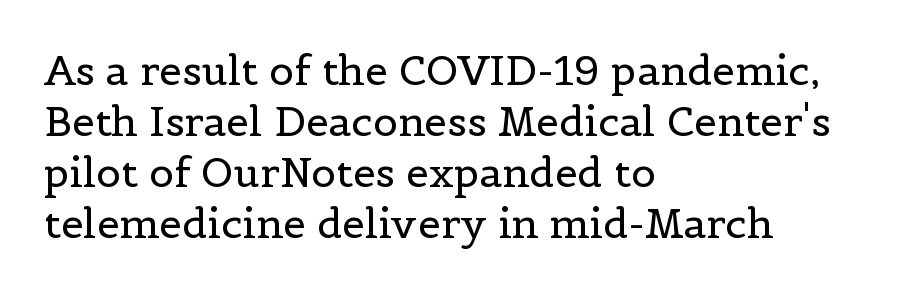
Quick note: not italic, upright. A typesetter would label this face a serif. Does extra space separate the letters? No, they use regular spacing. On a weight scale, this lands at 450 or below.
